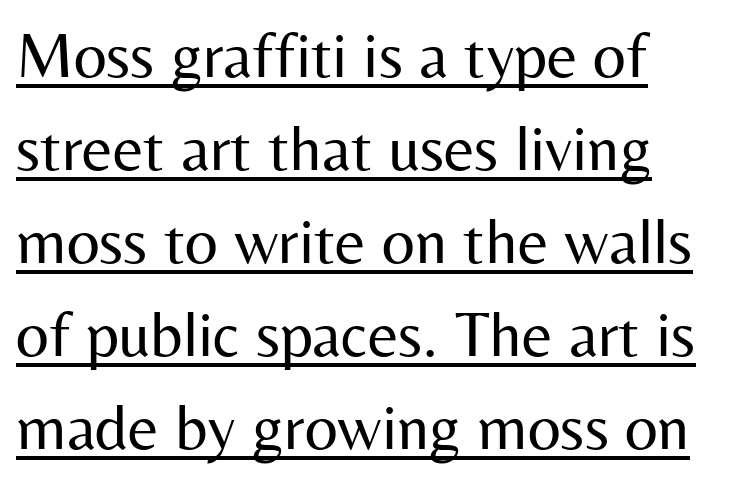
This sample uses plain, unmodified letter spacing. Caption: lettering with a line underneath. The characters display no serif detailing; their extremities are plain. The designer left line spacing at the default. Ordinary non-slanted type is in use.
